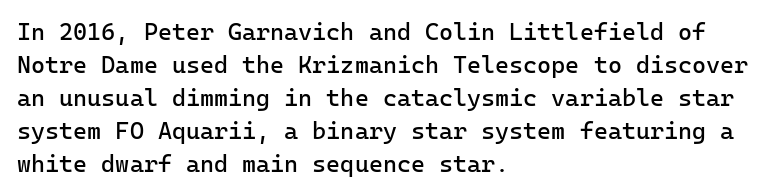
{"italic": "no", "bold": "no", "underline": "no", "align": "left", "line_spacing": "normal", "line_spacing_ratio": 1.37, "letter_spacing": "normal", "letter_spacing_em": 0.0, "glyph_px": 24}
